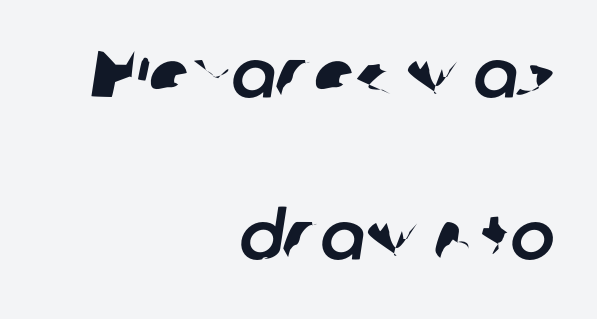
Q: Is the typeface a serif or a sans-serif typeface? A: Sans-serif.
Q: Is the text underlined? A: No.
Q: How is the paragraph aligned? A: Right-aligned.
Q: Is the spacing between letters normal or unusually wide? A: Normal.
Q: Is the spacing between lines tight, normal or loose? A: Loose.
Q: Width (condensed, normal, or wide)? A: Normal.
Q: Stroke contrast? A: Low.
Q: x-height? A: Medium.
Q: Monospaced? A: No.
